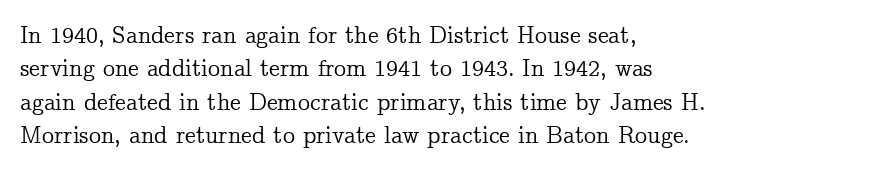
The image shows 24 px text type, upright; set left-aligned, normal line spacing (1.39x), normal letter spacing, not underlined.
